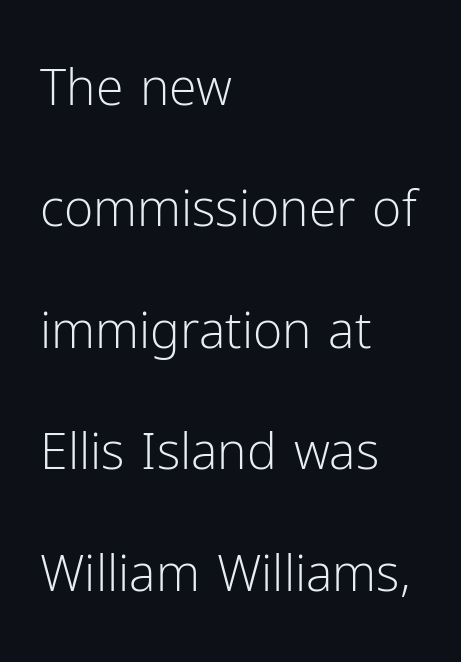
The image shows 50 px light sans-serif type, upright; set left-aligned, loose line spacing (2.43x), normal letter spacing, not underlined; low stroke contrast and a medium x-height.
